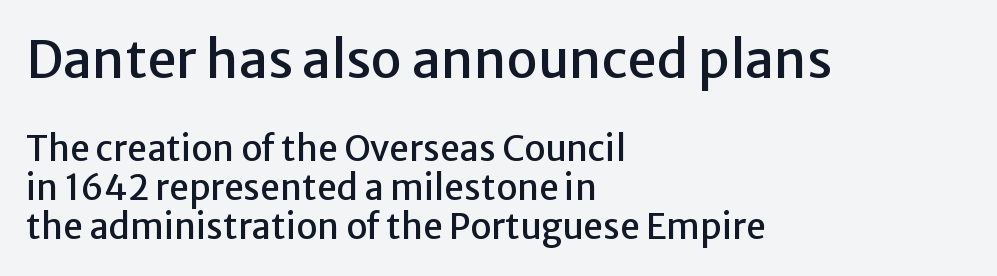
This block would grow much taller if given ordinary leading; it's compressed now. Nope, not italic — everything's standing straight. Examine the stroke ends and you'll find no serifs. Character size in the leading block exceeds that of the trailing block. The face used here is rendered with its standard letterfit. The lines are quadded left.
